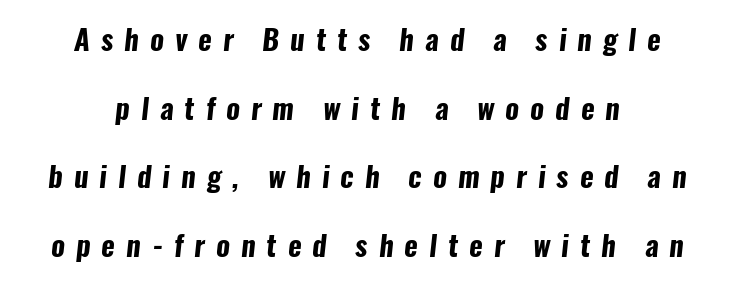
This block would shrink considerably if given ordinary leading; it's expanded now. Check under the words: just untouched page. A dark, heavy texture on the line: the type is bold. Observe the wide spacing: letters keep a clear distance from each other. Horizontally, the lines are justified to the midpoint only. The letters carry no serifs — their stems end cleanly without finishing strokes.
